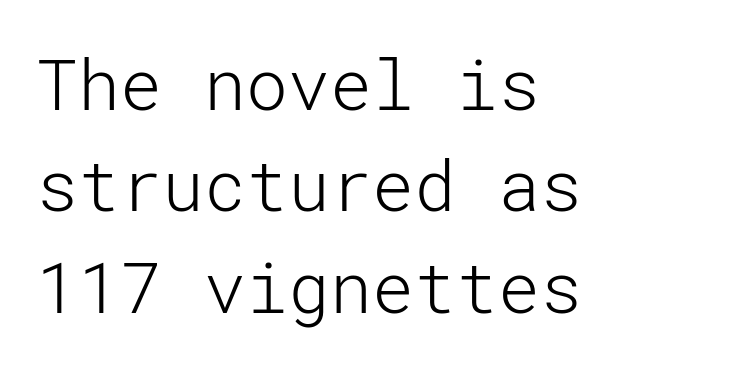
{"serif": "no", "italic": "no", "bold": "no", "weight": "light", "width": "normal", "stroke_contrast": "low", "x_height": "medium", "underline": "no", "align": "left", "line_spacing": "normal", "line_spacing_ratio": 1.45, "letter_spacing": "normal", "letter_spacing_em": 0.0, "glyph_px": 70}
